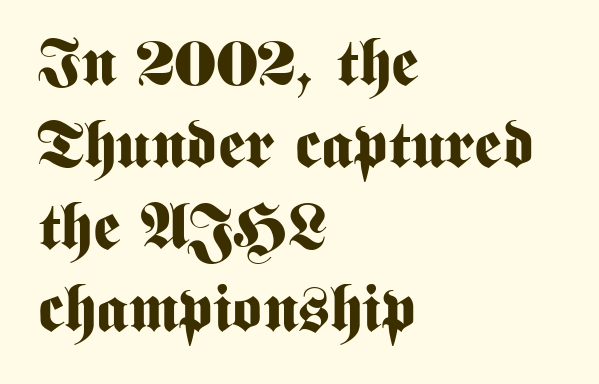
Q: Is the text bold? A: Yes.
Q: Is the text italic (slanted)? A: No, it is upright.
Q: Is the typeface a serif or a sans-serif typeface? A: Sans-serif.
Q: Is the text underlined? A: No.
Q: How is the paragraph aligned? A: Left-aligned.
Q: Is the spacing between letters normal or unusually wide? A: Normal.
Q: Is the spacing between lines tight, normal or loose? A: Normal.
Q: Width (condensed, normal, or wide)? A: Condensed.
Q: Stroke contrast? A: Medium.
Q: x-height? A: Medium.
Q: Monospaced? A: No.
